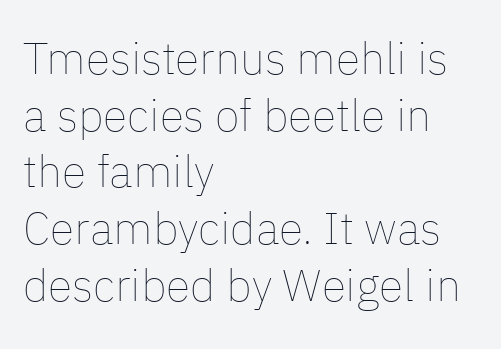
The image shows 45 px thin type, upright; set left-aligned, normal line spacing (1.26x), normal letter spacing, not underlined; low stroke contrast and a medium x-height.
